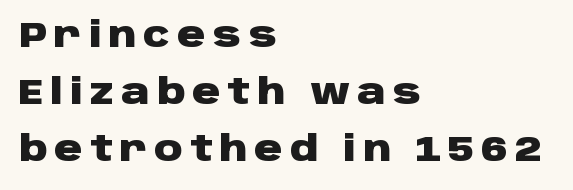
The image shows 35 px heavy, wide sans-serif type, upright; set left-aligned, normal line spacing (1.63x), unusually wide letter spacing (+0.2 em), not underlined; low stroke contrast and a large x-height.
